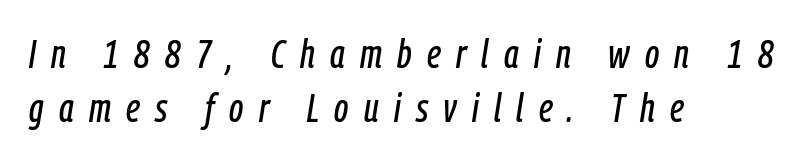
Posture: slanted. Characters follow at a spacing far wider than the type designer built in. Reading down the column, the eye jumps a familiar distance to each next line. Each letter keeps its own natural width here, so spacing adapts to shape. Notice how the passage keeps a crisp vertical edge on the left only. The area under the type is left untouched.
